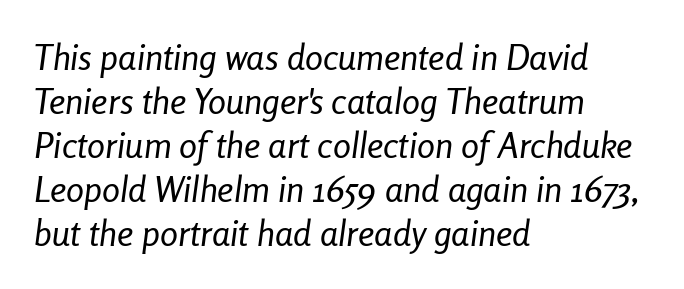
The image shows 36 px regular-weight, condensed type, italic (leaning right); set left-aligned, line spacing 1.22x, normal letter spacing, not underlined; low stroke contrast and a medium x-height.
